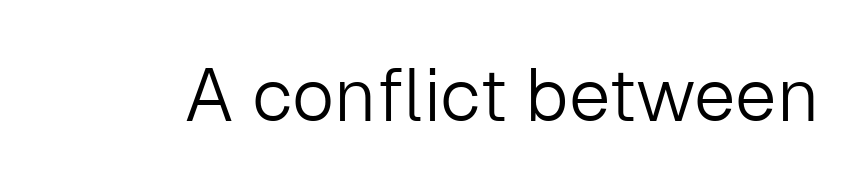
Characters follow at the spacing the type designer built in. Descenders are the only things crossing below the line. The axis of the letterforms is exactly vertical. In terms of letterform style, serifs are entirely absent.
